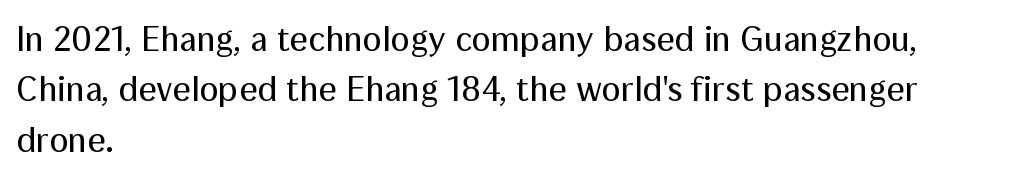
The image shows 36 px regular-weight sans-serif type, upright; set left-aligned, normal line spacing (1.4x), normal letter spacing, not underlined; medium stroke contrast and a medium x-height.
